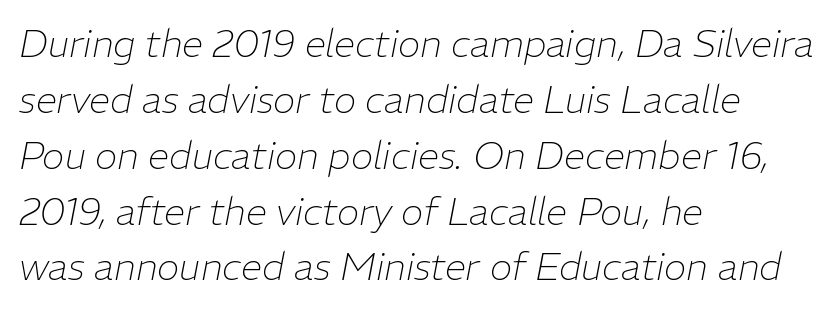
Q: Is the text bold? A: No.
Q: Is the text italic (slanted)? A: Yes, it leans right by about 11 degrees.
Q: Is the text underlined? A: No.
Q: How is the paragraph aligned? A: Left-aligned.
Q: Is the spacing between letters normal or unusually wide? A: Normal.
Q: Is the spacing between lines tight, normal or loose? A: Normal.
Q: Width (condensed, normal, or wide)? A: Normal.
Q: Stroke contrast? A: Low.
Q: x-height? A: Medium.
Q: Monospaced? A: No.
